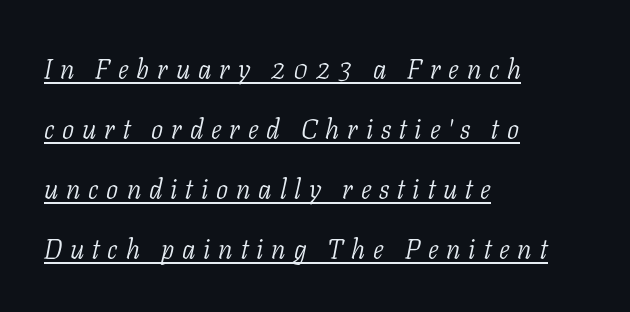
{"italic": "yes", "lean": "right", "slant_degrees": 11, "bold": "no", "underline": "yes", "align": "left", "line_spacing": "loose", "line_spacing_ratio": 2.22, "letter_spacing": "wide", "letter_spacing_em": 0.29, "glyph_px": 27}
